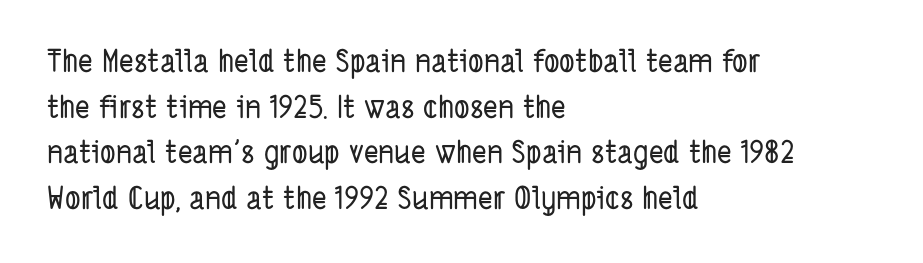
{"serif": "no", "width": "condensed", "stroke_contrast": "low", "x_height": "medium", "monospaced": "no", "underline": "no", "align": "left", "line_spacing": "normal", "line_spacing_ratio": 1.47, "letter_spacing": "normal", "letter_spacing_em": 0.0, "glyph_px": 31}
